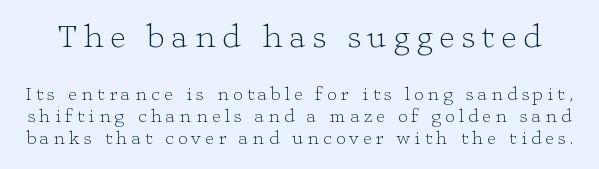
The image shows 33 px light, wide serif type, upright; set line spacing 1.17x, unusually wide letter spacing (+0.21 em), not underlined; the first (top) block is 1.74x larger; low stroke contrast and a medium x-height.
